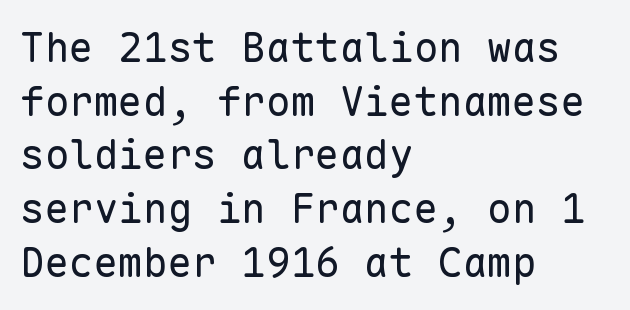
Q: Is the text bold? A: No.
Q: Is the text italic (slanted)? A: No, it is upright.
Q: Is the typeface a serif or a sans-serif typeface? A: Sans-serif.
Q: Is the text underlined? A: No.
Q: How is the paragraph aligned? A: Left-aligned.
Q: Is the spacing between letters normal or unusually wide? A: Normal.
Q: Is the spacing between lines tight, normal or loose? A: Normal.
Q: Width (condensed, normal, or wide)? A: Normal.
Q: Stroke contrast? A: Low.
Q: x-height? A: Medium.
Q: Monospaced? A: Yes.
